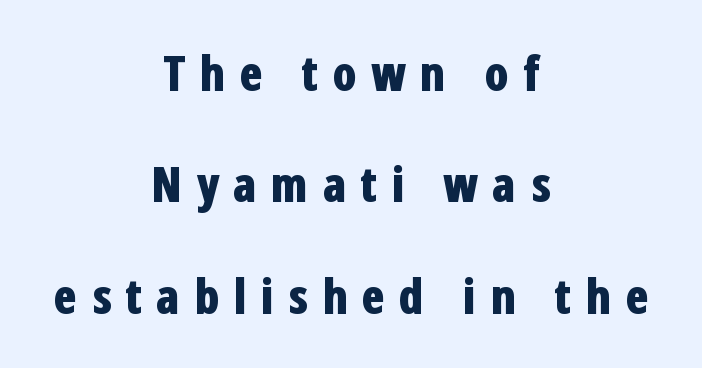
The image shows 48 px bold, condensed sans-serif type, upright; set centered, loose line spacing (2.32x), unusually wide letter spacing (+0.28 em), not underlined; low stroke contrast and a medium x-height.
